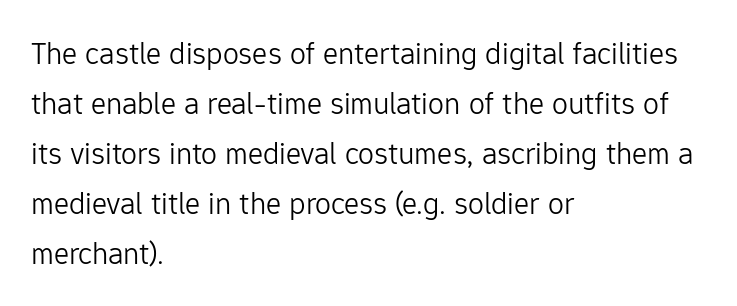
Q: Is the text bold? A: No.
Q: Is the text italic (slanted)? A: No, it is upright.
Q: Is the typeface a serif or a sans-serif typeface? A: Sans-serif.
Q: Is the text underlined? A: No.
Q: How is the paragraph aligned? A: Left-aligned.
Q: Is the spacing between letters normal or unusually wide? A: Normal.
Q: Is the spacing between lines tight, normal or loose? A: Normal.
Q: Width (condensed, normal, or wide)? A: Normal.
Q: Stroke contrast? A: Low.
Q: x-height? A: Medium.
Q: Monospaced? A: No.
